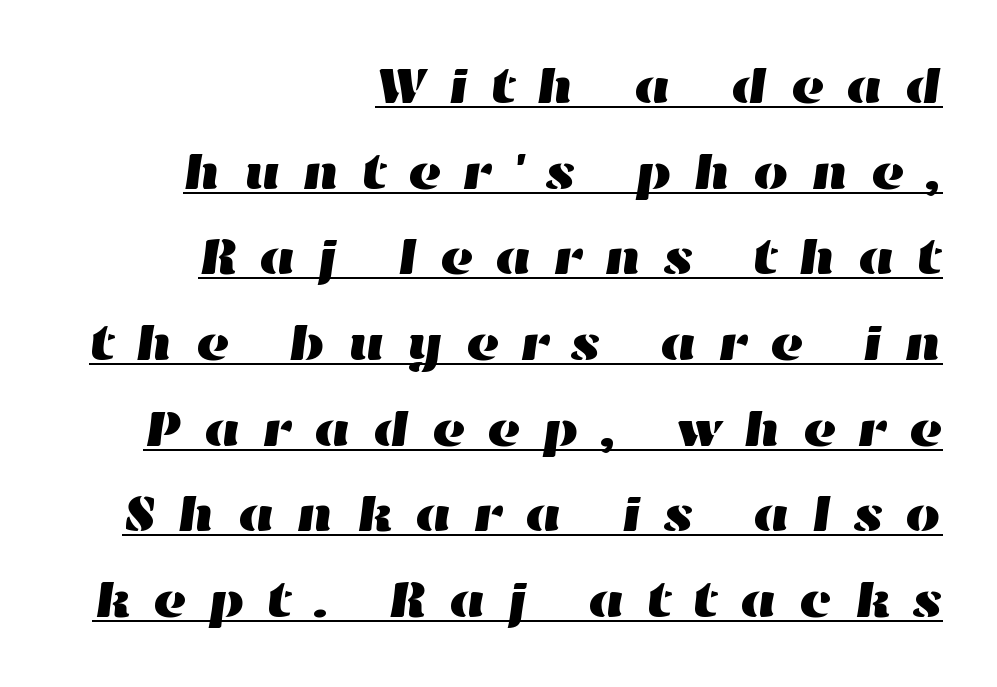
Students, observe the line beneath the letters — that is underlining. You could not count columns in this text — the font is proportionally spaced. This rendering uses right alignment, leaving the left contour irregular. There is plenty of visible air inserted between adjacent glyphs.
